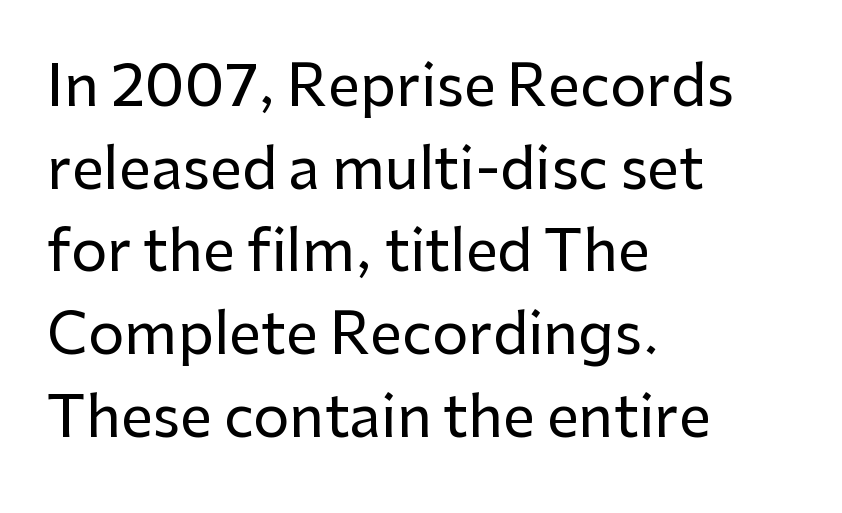
{"serif": "no", "italic": "no", "width": "normal", "stroke_contrast": "low", "x_height": "medium", "monospaced": "no", "underline": "no", "align": "left", "line_spacing": "normal", "line_spacing_ratio": 1.45, "letter_spacing": "normal", "letter_spacing_em": 0.0, "glyph_px": 57}
